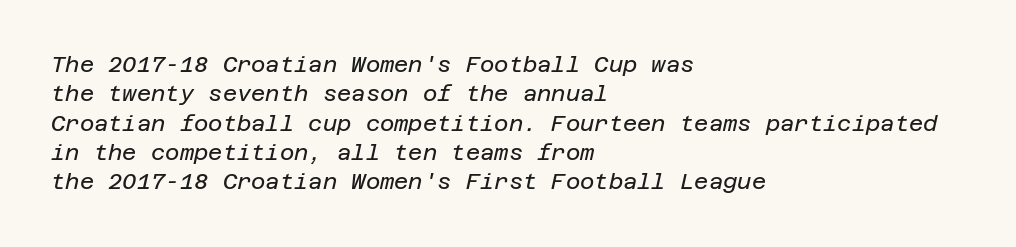
In terms of letterspacing, this is plain default setting. Leading matches the norm, producing a regular column. The words here are not underlined. When letters slant like this, we call the style italic.
